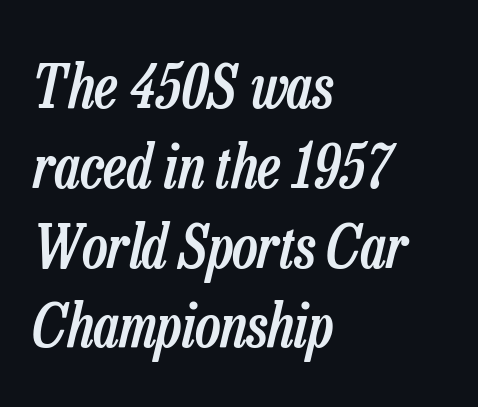
{"italic": "yes", "lean": "right", "slant_degrees": 13, "bold": "semi", "weight": "semibold", "width": "condensed", "stroke_contrast": "low", "x_height": "medium", "monospaced": "no", "underline": "no", "align": "left", "line_spacing": "normal", "line_spacing_ratio": 1.33, "letter_spacing": "normal", "letter_spacing_em": 0.0, "glyph_px": 60}
